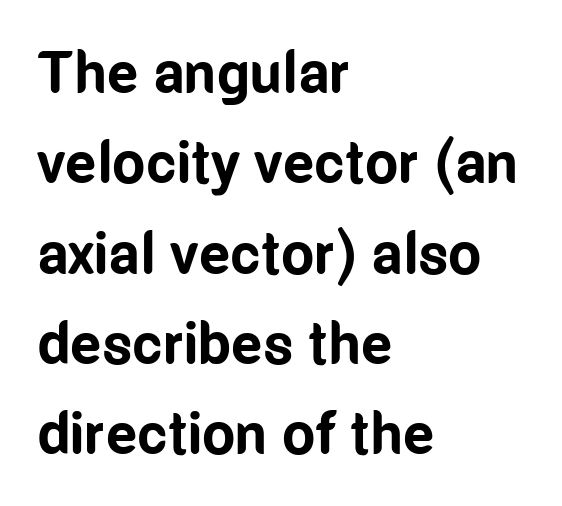
Think of a printed novel: that variable character pitch is what you see here. These lines sit exactly where default settings would place them. Does the copy run flush right? No — it runs flush left. Posture: vertical. Serifs: no, the terminals of the letterforms are clean.
